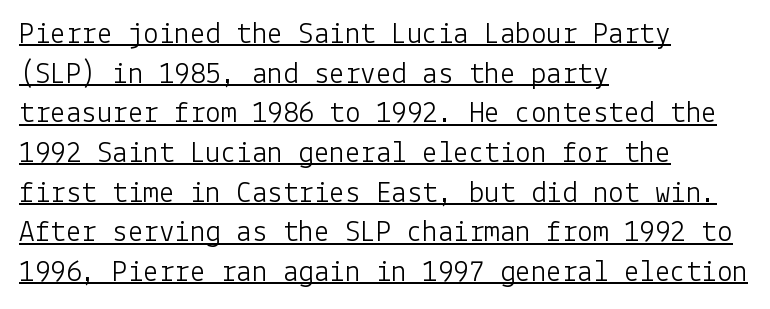
{"serif": "no", "italic": "no", "bold": "no", "weight": "light", "width": "normal", "stroke_contrast": "low", "x_height": "medium", "underline": "yes", "align": "left", "line_spacing": "normal", "line_spacing_ratio": 1.28, "letter_spacing": "normal", "letter_spacing_em": 0.0, "glyph_px": 31}
